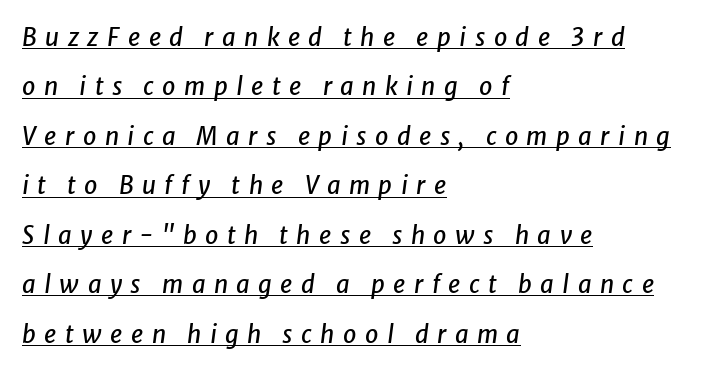
Italic: yes, the glyphs are oblique. This rendering features underlined lettering. Vertically, the passage feels expansive, rows floating well apart. Left-aligned paragraph, ragged on the right.
